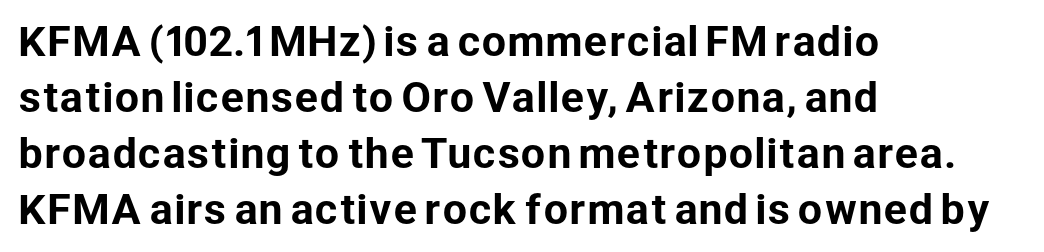
The image shows 39 px sans-serif type, upright; set left-aligned, normal line spacing (1.44x), normal letter spacing, not underlined; low stroke contrast and a medium x-height.
